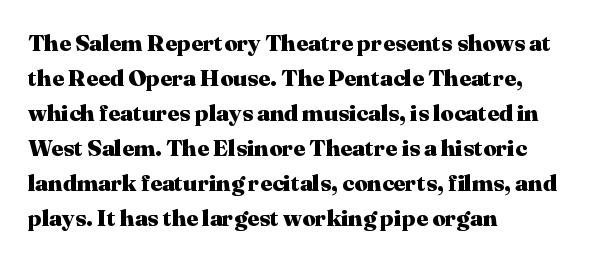
{"italic": "no", "bold": "yes", "underline": "no", "align": "left", "line_spacing": "normal", "line_spacing_ratio": 1.52, "letter_spacing": "normal", "letter_spacing_em": 0.0, "glyph_px": 23}
